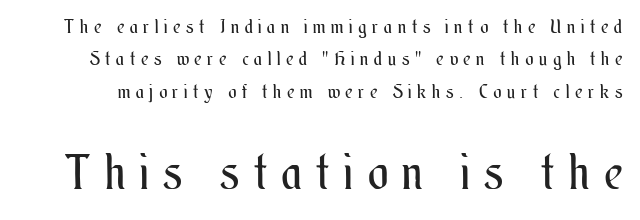
The image shows 48 px regular-weight, condensed type, upright; set normal line spacing (1.7x), unusually wide letter spacing (+0.31 em), not underlined; the second (bottom) block is 2.53x larger; medium stroke contrast and a small x-height.
